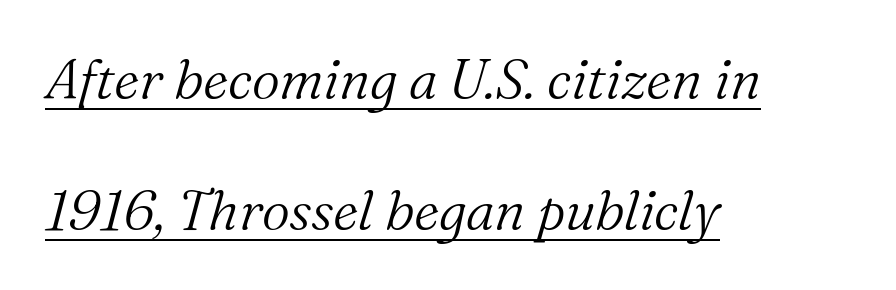
{"serif": "yes", "italic": "yes", "lean": "right", "slant_degrees": 16, "bold": "no", "weight": "light", "width": "normal", "stroke_contrast": "medium", "x_height": "medium", "monospaced": "no", "underline": "yes", "align": "left", "line_spacing": "loose", "line_spacing_ratio": 2.38, "letter_spacing": "normal", "letter_spacing_em": 0.0, "glyph_px": 55}
